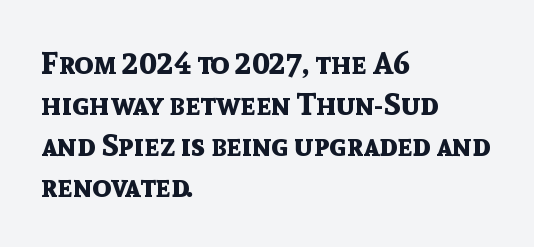
The image shows 31 px bold sans-serif type, upright; set left-aligned, normal line spacing (1.32x), normal letter spacing, not underlined; a medium x-height.
